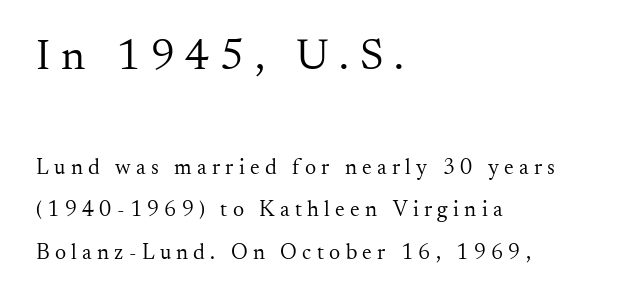
Here the glyphs are tracked loosely, breaking word shapes into spaced letters. The space directly below the letters is spotless. A quiet, ordinary-to-light weight characterises the typeface. Each new line begins a long way beneath the previous one. A serif font was chosen for this passage.
